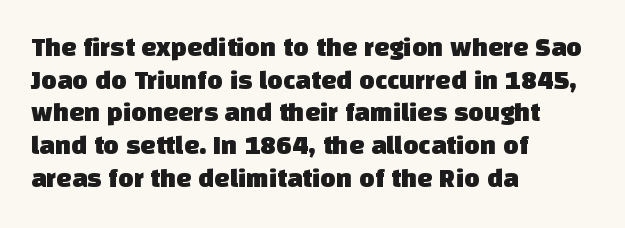
The image shows 27 px text type; set left-aligned, line spacing 1.21x, normal letter spacing, not underlined.
